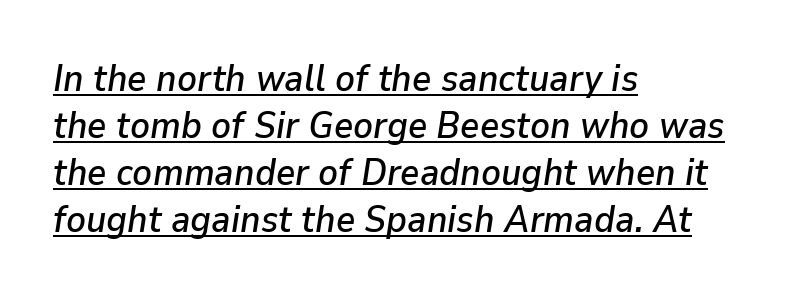
Q: Is the text italic (slanted)? A: Yes, it leans right by about 9 degrees.
Q: Is the text underlined? A: Yes.
Q: How is the paragraph aligned? A: Left-aligned.
Q: Is the spacing between letters normal or unusually wide? A: Normal.
Q: Is the spacing between lines tight, normal or loose? A: Normal.
Q: Width (condensed, normal, or wide)? A: Normal.
Q: Stroke contrast? A: Low.
Q: x-height? A: Medium.
Q: Monospaced? A: No.
